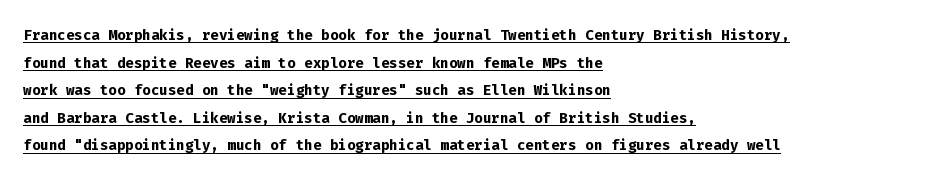
{"italic": "no", "bold": "yes", "underline": "yes", "align": "left", "line_spacing": "normal", "line_spacing_ratio": 1.38, "letter_spacing": "normal", "letter_spacing_em": 0.0, "glyph_px": 20}
